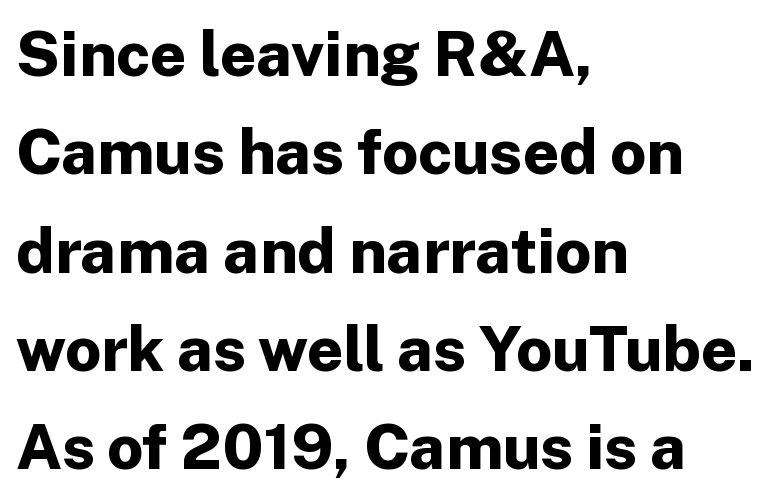
Do the letters lean? They stand straight. The rendering uses natural spacing where letterforms have individual widths. Decoration check: the copy has no underline. A dark, heavy texture on the line: the type is bold. Does the copy run flush right? No — it runs flush left. Observe the ordinary spacing: letters are neighbours, not strangers.
